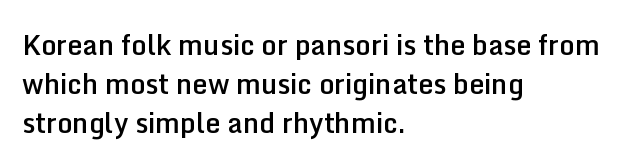
Spacing between characters is what you'd get straight out of the box. The space directly below the letters is spotless. The lines are quadded left. This sample uses an upright cut, with every glyph sitting square on the baseline. Look at the stroke-to-counter ratio: somewhat heavy, a semibold.
